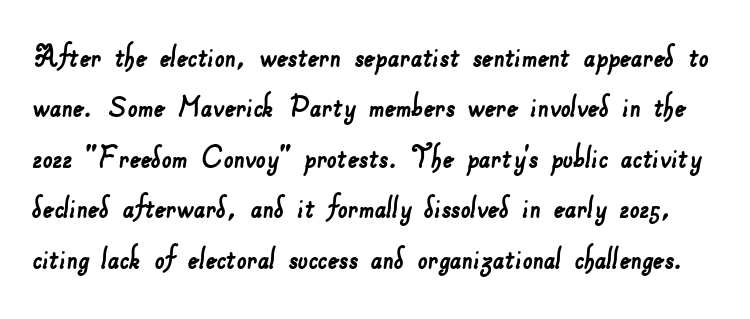
Q: Is the typeface a serif or a sans-serif typeface? A: Sans-serif.
Q: Is the text underlined? A: No.
Q: Is the spacing between letters normal or unusually wide? A: Normal.
Q: Is the spacing between lines tight, normal or loose? A: Normal.
Q: Width (condensed, normal, or wide)? A: Normal.
Q: Stroke contrast? A: Low.
Q: x-height? A: Small.
Q: Monospaced? A: No.
